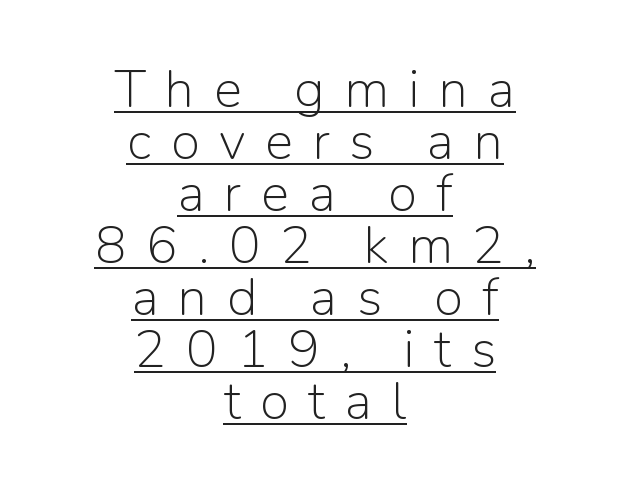
{"serif": "no", "italic": "no", "bold": "no", "weight": "light", "width": "normal", "stroke_contrast": "low", "x_height": "medium", "monospaced": "no", "underline": "yes", "align": "center", "line_spacing": "tight", "line_spacing_ratio": 0.98, "letter_spacing": "wide", "letter_spacing_em": 0.37, "glyph_px": 53}
